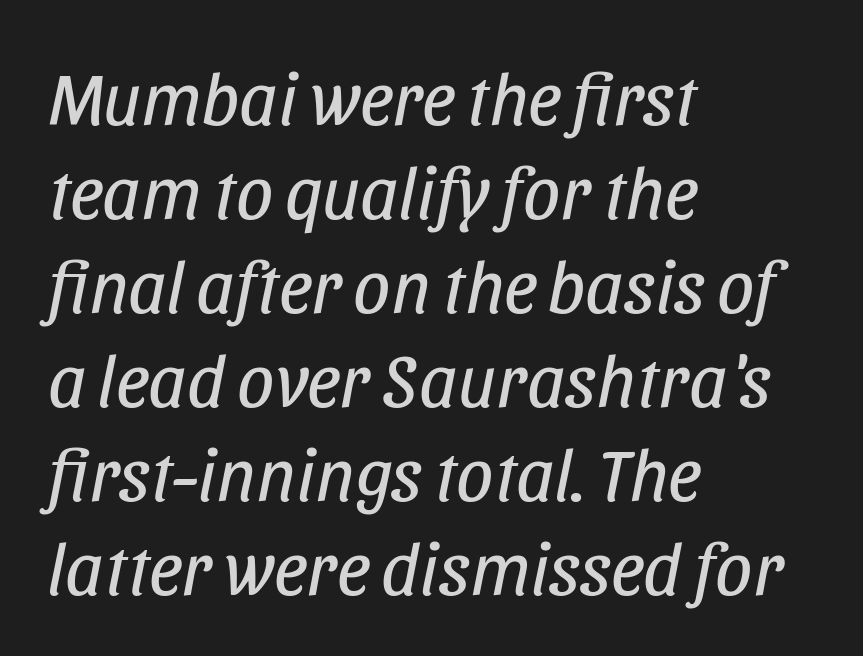
{"italic": "yes", "lean": "right", "slant_degrees": 11, "bold": "no", "weight": "regular", "width": "condensed", "stroke_contrast": "low", "x_height": "large", "monospaced": "no", "underline": "no", "align": "left", "line_spacing": "normal", "line_spacing_ratio": 1.27, "letter_spacing": "normal", "letter_spacing_em": 0.0, "glyph_px": 74}
